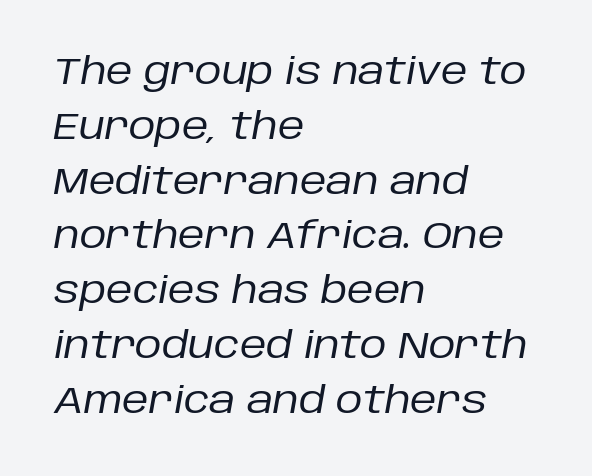
Q: Is the text bold? A: No.
Q: Is the text italic (slanted)? A: Yes, it leans right by about 10 degrees.
Q: Is the text underlined? A: No.
Q: How is the paragraph aligned? A: Left-aligned.
Q: Is the spacing between letters normal or unusually wide? A: Normal.
Q: Is the spacing between lines tight, normal or loose? A: Normal.
Q: Width (condensed, normal, or wide)? A: Normal.
Q: Stroke contrast? A: Low.
Q: x-height? A: Large.
Q: Monospaced? A: No.
